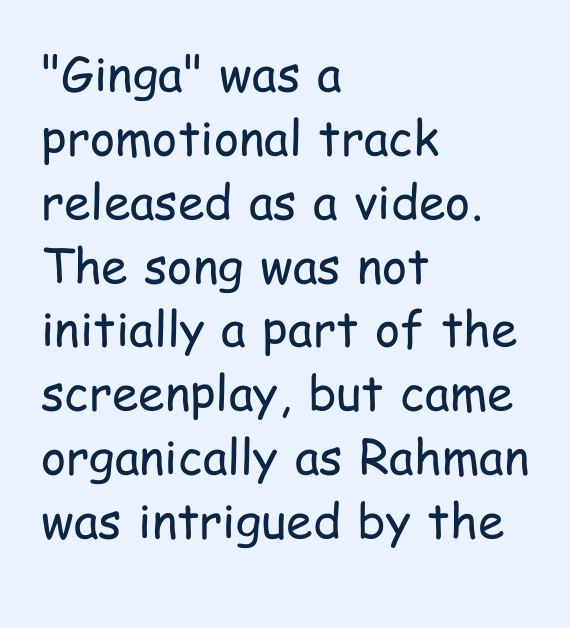
Does extra space separate the letters? No, they use regular spacing. Each stroke keeps to a modest, everyday thickness or less. The rendering uses natural spacing where letterforms have individual widths. Does the copy run flush right? No — it runs flush left. Descenders are the only things crossing below the line. Nope, no serifs anywhere on these letters.
